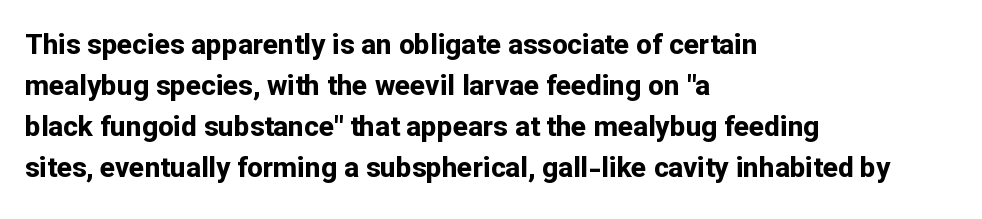
Q: Is the text bold? A: Yes.
Q: Is the text italic (slanted)? A: No, it is upright.
Q: Is the typeface a serif or a sans-serif typeface? A: Sans-serif.
Q: Is the text underlined? A: No.
Q: How is the paragraph aligned? A: Left-aligned.
Q: Is the spacing between letters normal or unusually wide? A: Normal.
Q: Is the spacing between lines tight, normal or loose? A: Normal.
Q: Width (condensed, normal, or wide)? A: Normal.
Q: Stroke contrast? A: Low.
Q: x-height? A: Medium.
Q: Monospaced? A: No.
